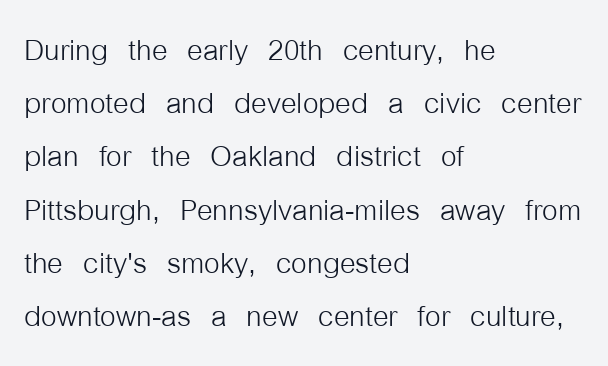
Q: Is the text bold? A: No.
Q: Is the text italic (slanted)? A: No, it is upright.
Q: Is the typeface a serif or a sans-serif typeface? A: Sans-serif.
Q: Is the text underlined? A: No.
Q: How is the paragraph aligned? A: Left-aligned.
Q: Is the spacing between letters normal or unusually wide? A: Normal.
Q: Is the spacing between lines tight, normal or loose? A: Normal.
Q: Width (condensed, normal, or wide)? A: Condensed.
Q: Stroke contrast? A: Low.
Q: x-height? A: Medium.
Q: Monospaced? A: No.
